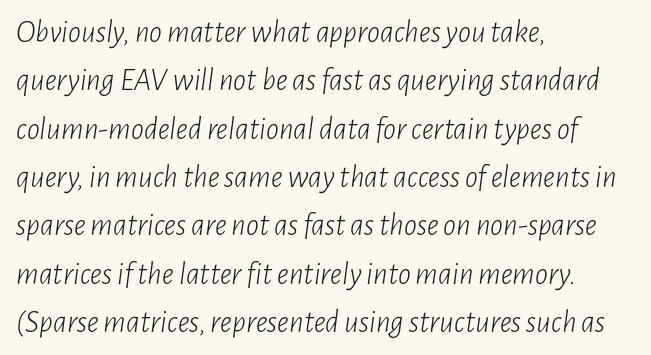
{"italic": "yes", "lean": "right", "slant_degrees": 7, "bold": "no", "weight": "light", "width": "condensed", "stroke_contrast": "low", "x_height": "medium", "monospaced": "no", "underline": "no", "align": "left", "line_spacing": "normal", "line_spacing_ratio": 1.51, "letter_spacing": "normal", "letter_spacing_em": 0.0, "glyph_px": 32}
